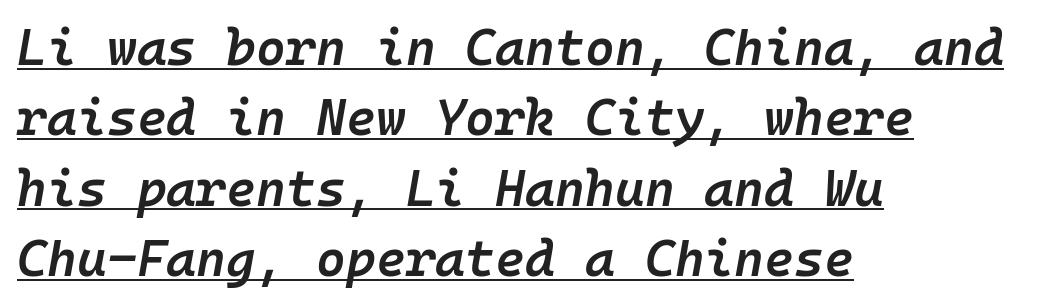
How are the letters spaced? Ordinarily, with no added tracking. You can see a thin bar hugging the bottom of the glyphs. The letters march in equal steps, a hallmark of fixed-pitch type. Compared with an ordinary text face, these strokes are moderately heavier — a semibold. The ragged edge is on the right, which tells us the setting is flush left.
